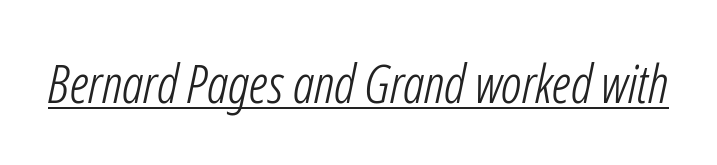
Q: Is the text bold? A: No.
Q: Is the text italic (slanted)? A: Yes, it leans right by about 12 degrees.
Q: Is the text underlined? A: Yes.
Q: Is the spacing between letters normal or unusually wide? A: Normal.
Q: Width (condensed, normal, or wide)? A: Condensed.
Q: Stroke contrast? A: Low.
Q: x-height? A: Medium.
Q: Monospaced? A: No.
